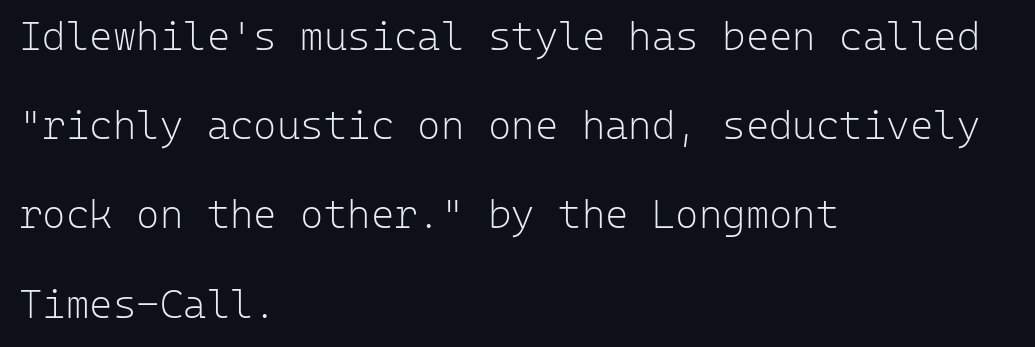
Q: Is the text bold? A: No.
Q: Is the text italic (slanted)? A: No, it is upright.
Q: Is the typeface a serif or a sans-serif typeface? A: Sans-serif.
Q: Is the text underlined? A: No.
Q: How is the paragraph aligned? A: Left-aligned.
Q: Is the spacing between letters normal or unusually wide? A: Normal.
Q: Is the spacing between lines tight, normal or loose? A: Loose.
Q: Width (condensed, normal, or wide)? A: Normal.
Q: Stroke contrast? A: Low.
Q: x-height? A: Medium.
Q: Monospaced? A: Yes.
